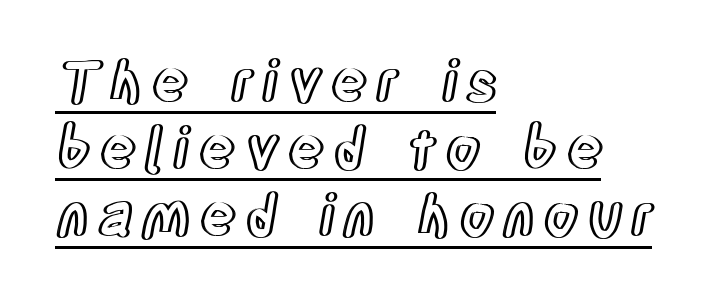
Like a heading marked for emphasis, these lines bear an underscore. A classic flush-left, rag-right setting is used for this passage. Varying glyph widths throughout — classic text-font behaviour.
